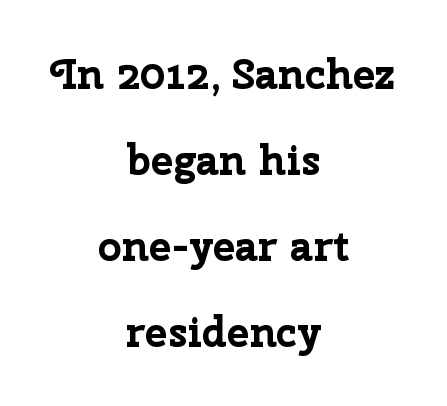
In terms of weight, the rendering is a true, heavy bold. The space beneath each line is pristine and unruled. The rendering uses a large line-height, opening up the rows. Letter spacing: default. Short and long lines alike share a common midpoint. Serifs: no, the terminals of the letterforms are clean.
